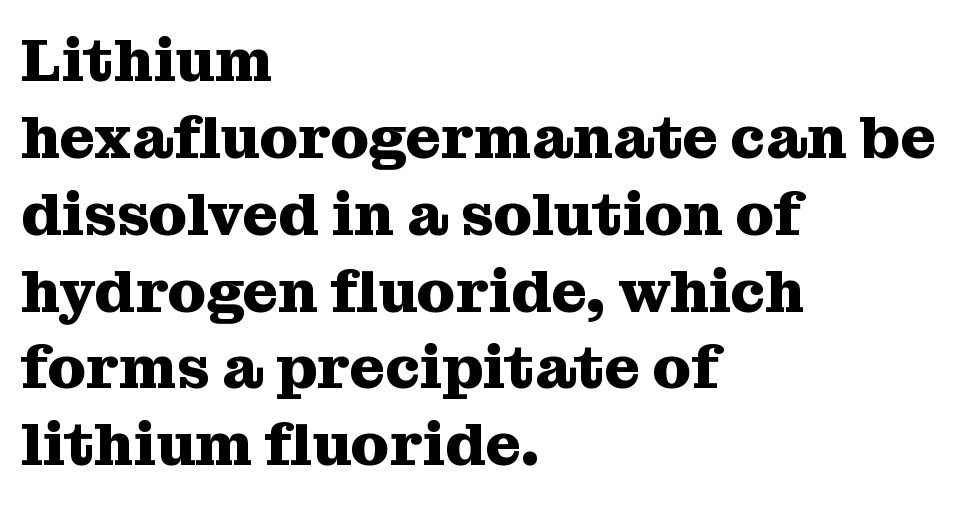
The image shows 61 px heavy serif type, upright; set left-aligned, normal line spacing (1.26x), normal letter spacing, not underlined; medium stroke contrast and a medium x-height.
